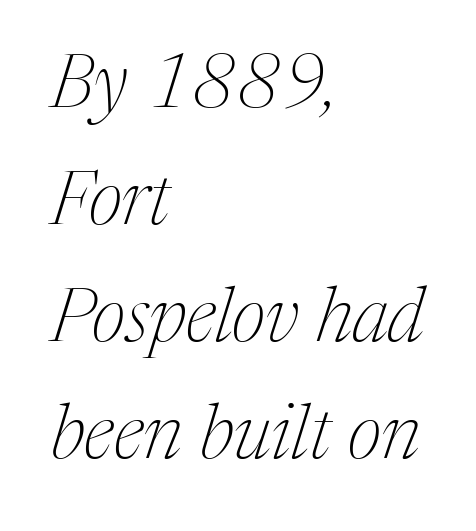
The image shows 76 px thin serif type, italic (leaning right); set left-aligned, normal line spacing (1.54x), normal letter spacing, not underlined; medium stroke contrast and a medium x-height.
